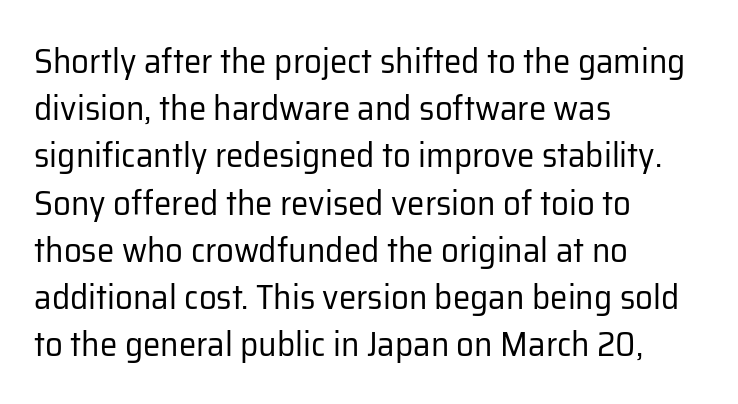
{"serif": "no", "italic": "no", "bold": "no", "weight": "regular", "width": "normal", "stroke_contrast": "low", "x_height": "medium", "monospaced": "no", "underline": "no", "align": "left", "line_spacing": "normal", "line_spacing_ratio": 1.35, "letter_spacing": "normal", "letter_spacing_em": 0.0, "glyph_px": 35}
